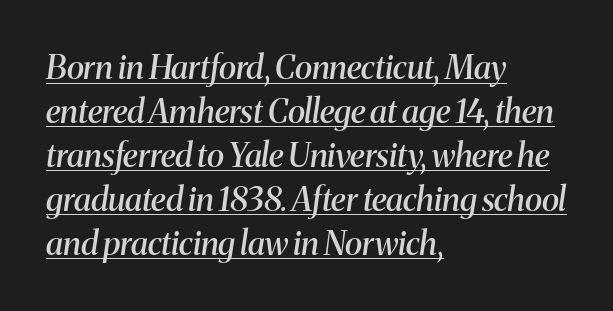
{"serif": "yes", "italic": "yes", "lean": "right", "slant_degrees": 8, "bold": "semi", "weight": "semibold", "width": "normal", "stroke_contrast": "medium", "x_height": "medium", "monospaced": "no", "underline": "yes", "align": "left", "line_spacing": "normal", "line_spacing_ratio": 1.33, "letter_spacing": "normal", "letter_spacing_em": 0.0, "glyph_px": 33}
